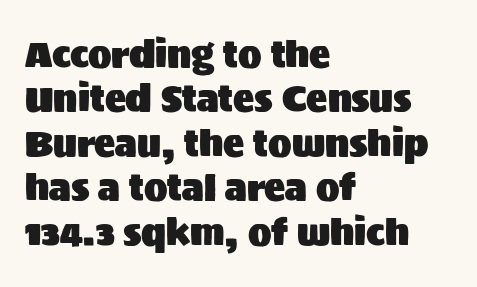
Q: Is the text italic (slanted)? A: No, it is upright.
Q: Is the typeface a serif or a sans-serif typeface? A: Sans-serif.
Q: Is the text underlined? A: No.
Q: How is the paragraph aligned? A: Left-aligned.
Q: Is the spacing between letters normal or unusually wide? A: Normal.
Q: Is the spacing between lines tight, normal or loose? A: Normal.
Q: Width (condensed, normal, or wide)? A: Normal.
Q: Stroke contrast? A: Medium.
Q: x-height? A: Large.
Q: Monospaced? A: No.
